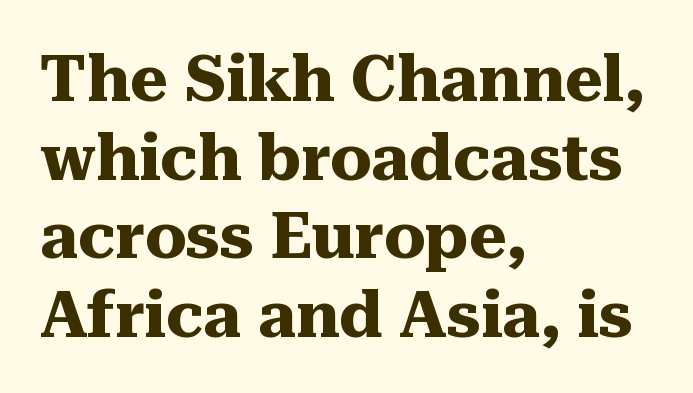
Q: Is the text bold? A: Yes.
Q: Is the text italic (slanted)? A: No, it is upright.
Q: Is the typeface a serif or a sans-serif typeface? A: Serif.
Q: Is the text underlined? A: No.
Q: How is the paragraph aligned? A: Left-aligned.
Q: Is the spacing between letters normal or unusually wide? A: Normal.
Q: Width (condensed, normal, or wide)? A: Normal.
Q: Stroke contrast? A: Medium.
Q: x-height? A: Medium.
Q: Monospaced? A: No.
